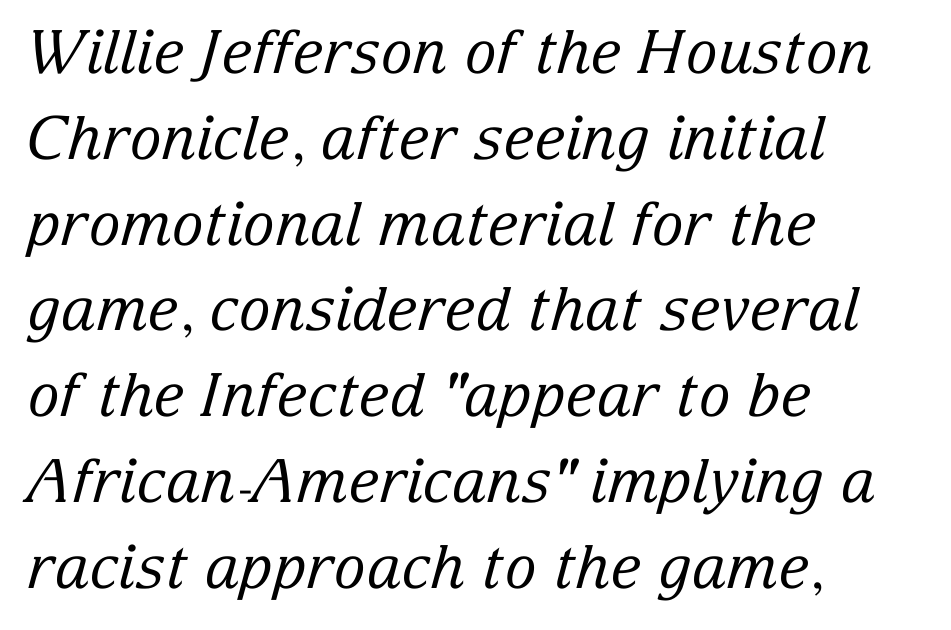
{"serif": "yes", "italic": "yes", "lean": "right", "slant_degrees": 15, "bold": "no", "weight": "regular", "width": "normal", "stroke_contrast": "low", "x_height": "medium", "monospaced": "no", "underline": "no", "align": "left", "line_spacing": "normal", "line_spacing_ratio": 1.43, "letter_spacing": "normal", "letter_spacing_em": 0.0, "glyph_px": 60}
